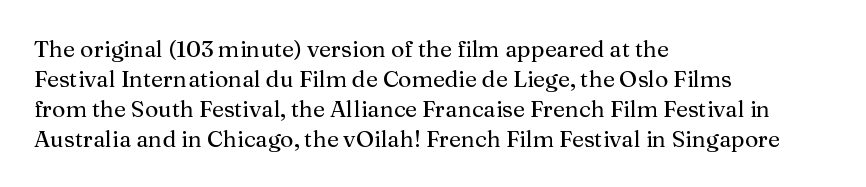
{"italic": "no", "bold": "no", "underline": "no", "align": "left", "line_spacing": "normal", "line_spacing_ratio": 1.3, "letter_spacing": "normal", "letter_spacing_em": 0.0, "glyph_px": 23}
